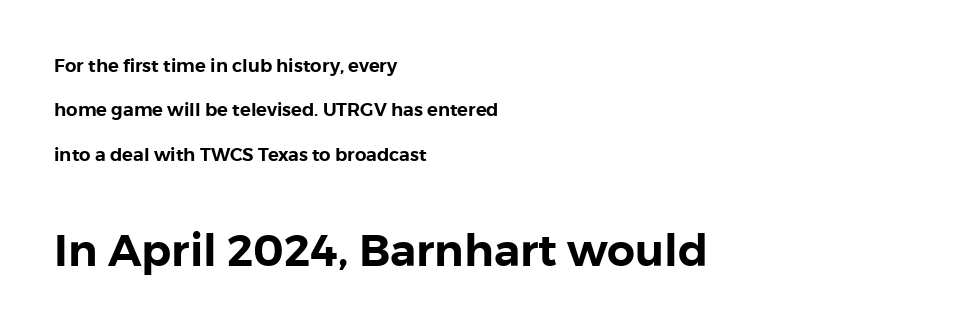
The passage shown is typeset with a sans-serif family. The ragged edge is on the right, which tells us the setting is flush left. The lettering holds an erect, upright posture throughout. In terms of leading, this rendering errs on the spacious side. Caption: standard tracking, unaltered.
